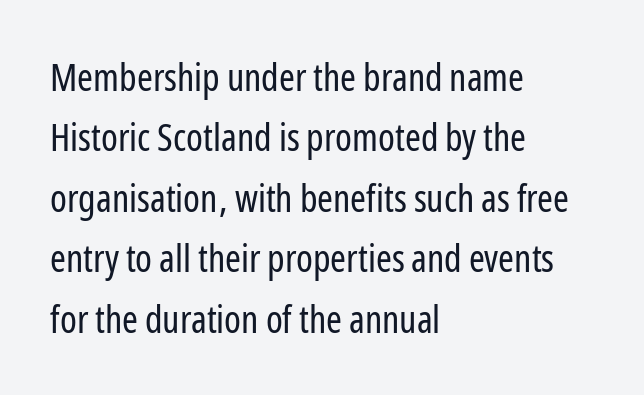
{"serif": "no", "italic": "no", "bold": "no", "weight": "regular", "width": "condensed", "stroke_contrast": "low", "x_height": "medium", "monospaced": "no", "underline": "no", "align": "left", "line_spacing": "normal", "line_spacing_ratio": 1.59, "letter_spacing": "normal", "letter_spacing_em": 0.0, "glyph_px": 38}
